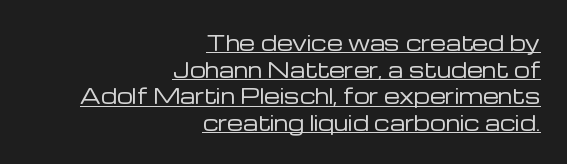
{"italic": "no", "bold": "no", "underline": "yes", "align": "right", "line_spacing": "normal", "line_spacing_ratio": 1.33, "letter_spacing": "normal", "letter_spacing_em": 0.0, "glyph_px": 20}
